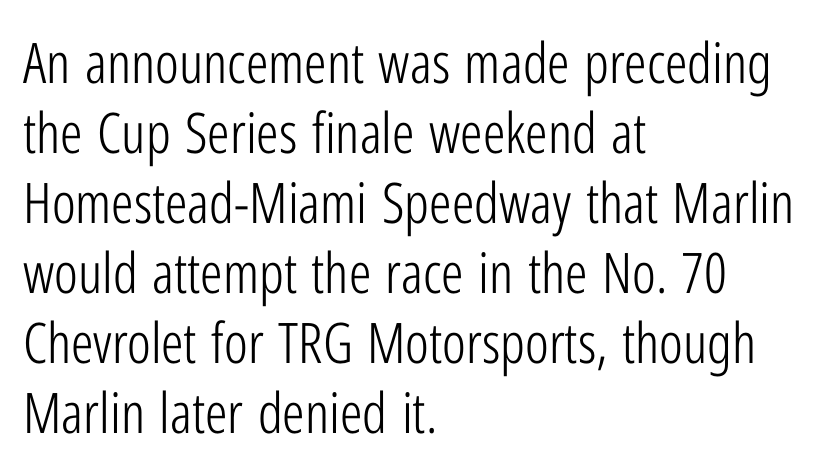
Q: Is the text bold? A: No.
Q: Is the text italic (slanted)? A: No, it is upright.
Q: Is the typeface a serif or a sans-serif typeface? A: Sans-serif.
Q: Is the text underlined? A: No.
Q: How is the paragraph aligned? A: Left-aligned.
Q: Is the spacing between letters normal or unusually wide? A: Normal.
Q: Is the spacing between lines tight, normal or loose? A: Normal.
Q: Width (condensed, normal, or wide)? A: Condensed.
Q: Stroke contrast? A: Low.
Q: x-height? A: Medium.
Q: Monospaced? A: No.
